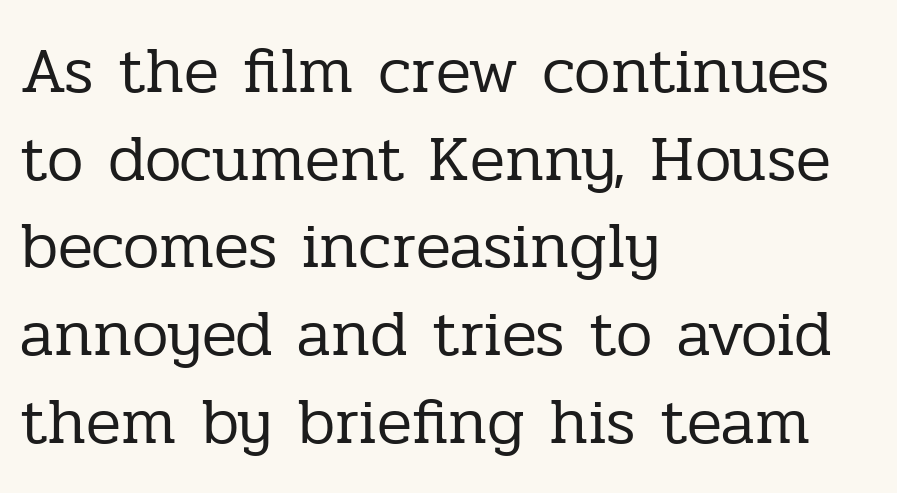
The image shows 65 px regular-weight serif type, upright; set left-aligned, normal line spacing (1.35x), normal letter spacing, not underlined; low stroke contrast and a medium x-height.
